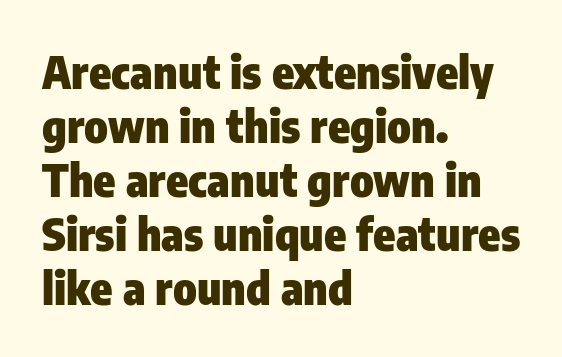
{"serif": "no", "italic": "no", "bold": "yes", "weight": "heavy", "width": "condensed", "stroke_contrast": "low", "x_height": "medium", "monospaced": "no", "underline": "no", "align": "left", "line_spacing_ratio": 1.2, "letter_spacing": "normal", "letter_spacing_em": 0.0, "glyph_px": 45}
